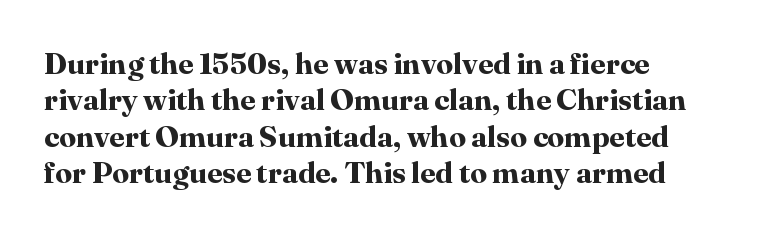
Looks like regular typesetting: each glyph gets only the width it needs. Each word holds together tightly as a unit, with standard inter-letter gaps. The designer went with a serif here, giving each stem small feet. Is there any slant? The stems are plumb.
